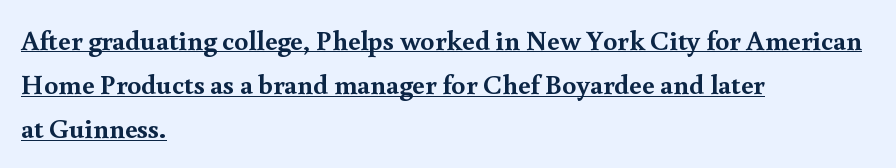
Is the type bold? Yes — the strokes are clearly thick and heavy. The axis of the letterforms is exactly vertical. Reading down the block, your eye returns to a fixed left position each line. Underline: present. Standard letterfit; no display-style spreading of the glyphs. Honestly, the row spacing looks completely unremarkable.
